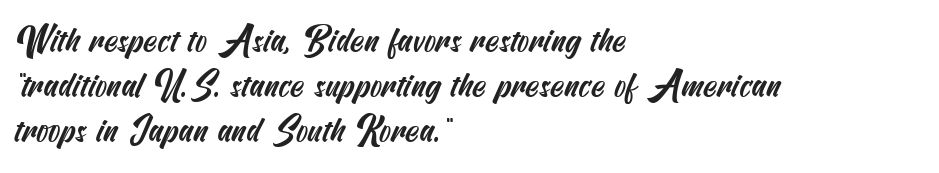
{"serif": "no", "width": "condensed", "stroke_contrast": "medium", "x_height": "small", "underline": "no", "align": "left", "line_spacing": "normal", "line_spacing_ratio": 1.28, "letter_spacing": "normal", "letter_spacing_em": 0.0, "glyph_px": 35}
